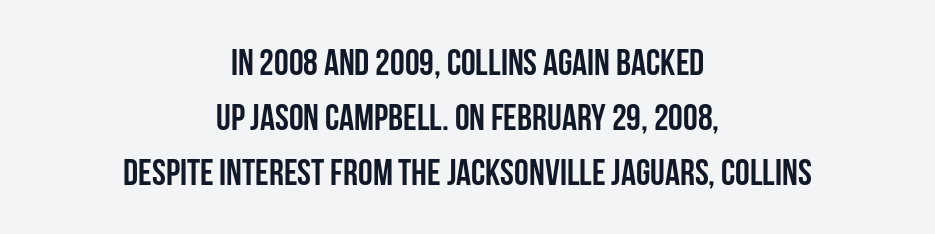
{"serif": "no", "italic": "no", "bold": "yes", "weight": "semibold", "width": "condensed", "stroke_contrast": "low", "x_height": "large", "monospaced": "no", "underline": "no", "align": "center", "line_spacing": "normal", "line_spacing_ratio": 1.48, "letter_spacing": "normal", "letter_spacing_em": 0.0, "glyph_px": 37}
